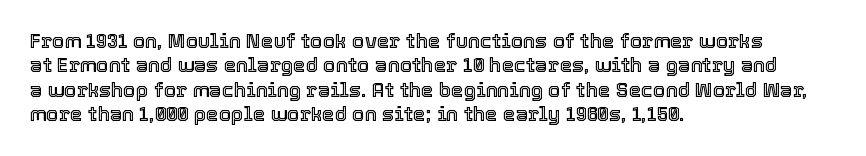
{"italic": "no", "underline": "no", "align": "left", "line_spacing_ratio": 1.22, "letter_spacing": "normal", "letter_spacing_em": 0.0, "glyph_px": 20}
